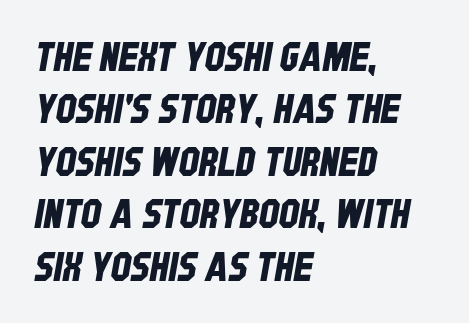
The image shows 40 px condensed sans-serif type; set left-aligned, normal line spacing (1.31x), normal letter spacing, not underlined; low stroke contrast and a large x-height.
